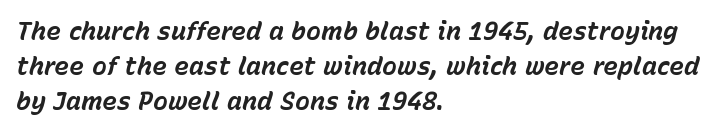
{"italic": "yes", "lean": "right", "slant_degrees": 15, "bold": "yes", "underline": "no", "align": "left", "line_spacing": "normal", "line_spacing_ratio": 1.41, "letter_spacing": "normal", "letter_spacing_em": 0.0, "glyph_px": 25}
